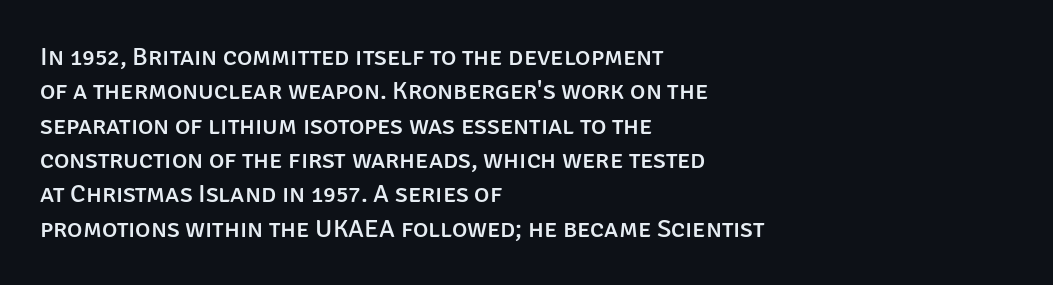
Here the glyphs are tracked normally, forming tight word shapes. Notice how the passage keeps a crisp vertical edge on the left only. A normal amount of white space separates one row of letters from the next. The string is rendered with underlining switched off.
